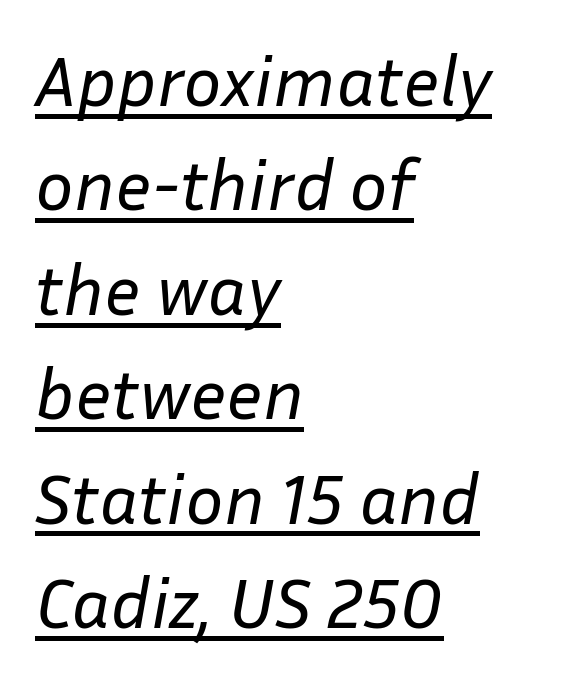
The image shows 72 px regular-weight type, italic (leaning right); set left-aligned, normal line spacing (1.45x), normal letter spacing, underlined; low stroke contrast and a medium x-height.
